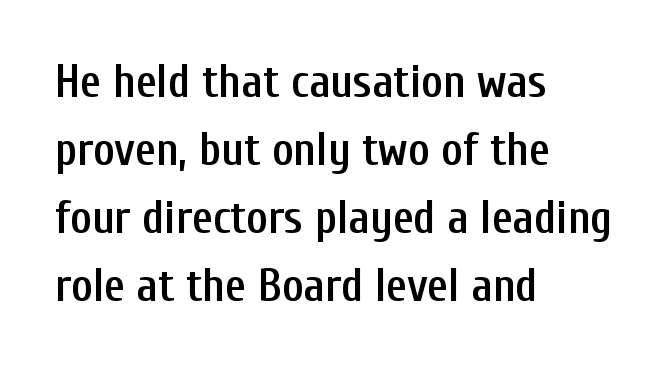
Classification — sans serif. The face used here is proportionally spaced, like ordinary book or web type. Quick note: interline space is typical. The lettering holds an erect, upright posture throughout. These words are printed semibold, heavier than regular yet not bold. Quick note: underline off.
